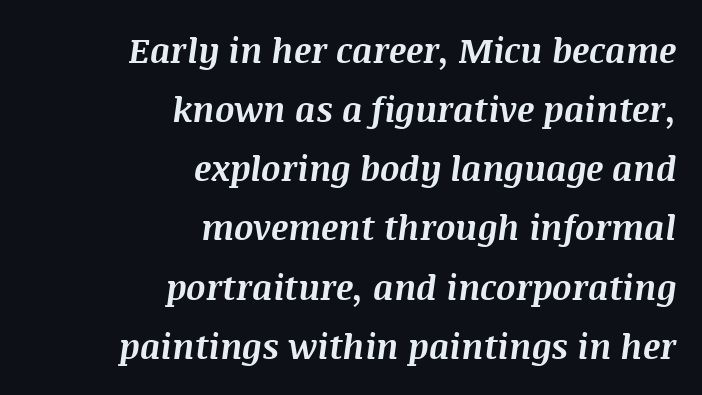
{"italic": "yes", "lean": "right", "slant_degrees": 8, "bold": "yes", "weight": "bold", "width": "normal", "stroke_contrast": "medium", "x_height": "large", "monospaced": "no", "underline": "no", "align": "right", "line_spacing_ratio": 1.74, "letter_spacing": "normal", "letter_spacing_em": 0.0, "glyph_px": 34}
